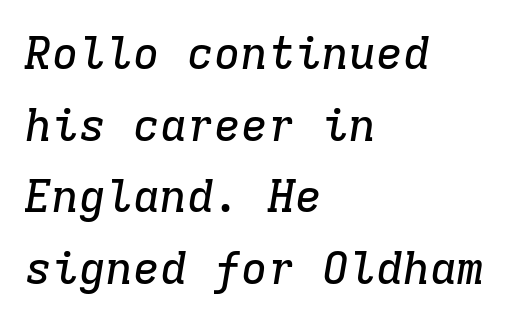
{"serif": "yes", "italic": "yes", "lean": "right", "slant_degrees": 9, "width": "normal", "stroke_contrast": "low", "x_height": "medium", "monospaced": "yes", "underline": "no", "align": "left", "line_spacing": "normal", "line_spacing_ratio": 1.59, "letter_spacing": "normal", "letter_spacing_em": 0.0, "glyph_px": 45}
